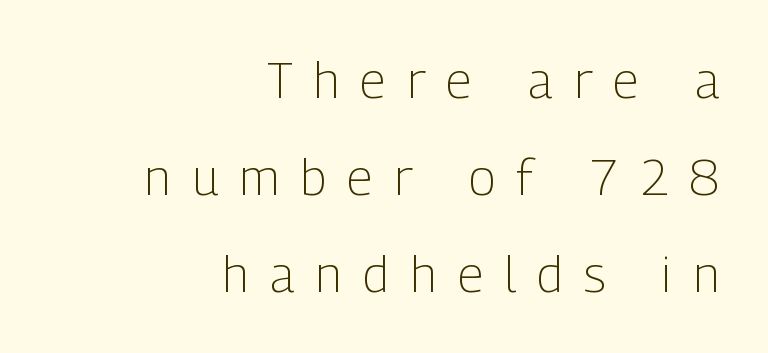
{"serif": "no", "italic": "no", "bold": "no", "weight": "light", "width": "condensed", "stroke_contrast": "low", "x_height": "medium", "monospaced": "no", "underline": "no", "align": "right", "line_spacing": "loose", "line_spacing_ratio": 1.94, "letter_spacing": "wide", "letter_spacing_em": 0.43, "glyph_px": 50}
